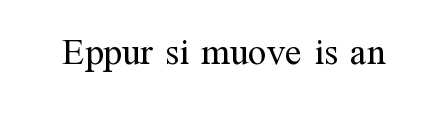
{"serif": "yes", "italic": "no", "bold": "no", "weight": "regular", "width": "normal", "stroke_contrast": "medium", "x_height": "medium", "monospaced": "no", "underline": "no", "letter_spacing": "normal", "letter_spacing_em": 0.0, "glyph_px": 37}
